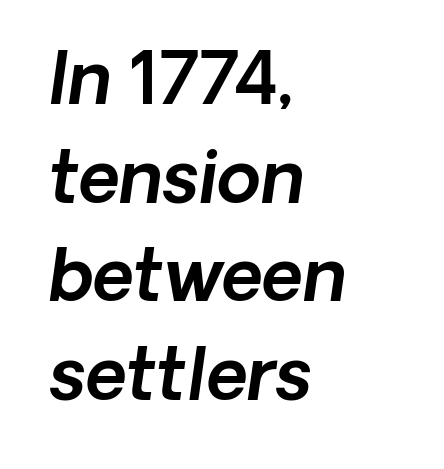
Q: Is the text italic (slanted)? A: Yes, it leans right by about 8 degrees.
Q: Is the text underlined? A: No.
Q: How is the paragraph aligned? A: Left-aligned.
Q: Is the spacing between letters normal or unusually wide? A: Normal.
Q: Is the spacing between lines tight, normal or loose? A: Normal.
Q: Width (condensed, normal, or wide)? A: Normal.
Q: x-height? A: Medium.
Q: Monospaced? A: No.
